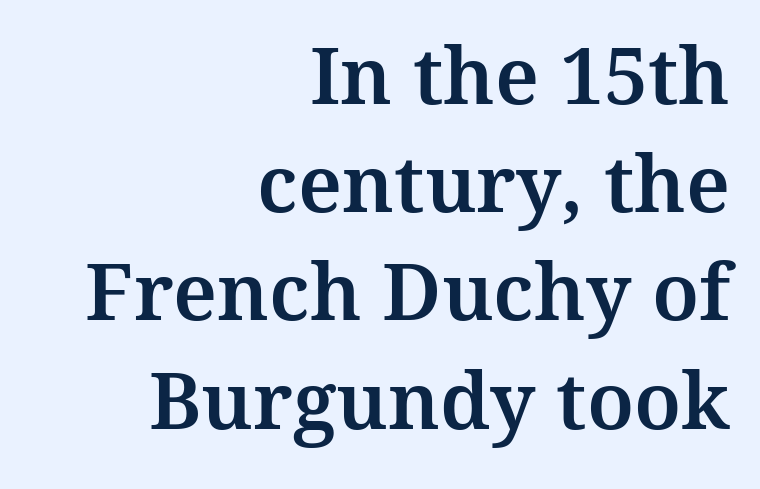
{"serif": "yes", "italic": "no", "width": "normal", "stroke_contrast": "medium", "x_height": "medium", "monospaced": "no", "underline": "no", "align": "right", "line_spacing": "normal", "line_spacing_ratio": 1.37, "letter_spacing": "normal", "letter_spacing_em": 0.0, "glyph_px": 79}
